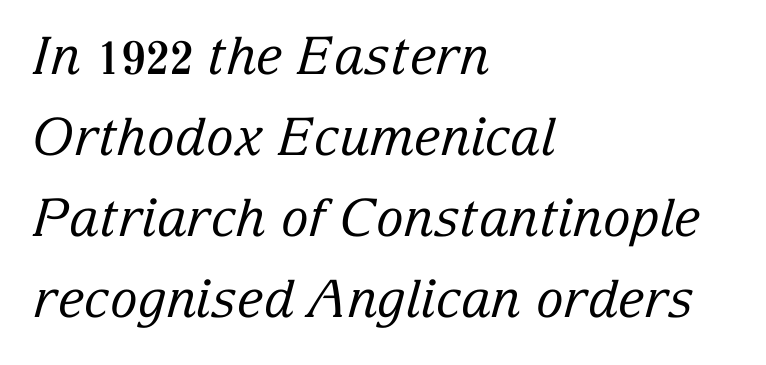
Q: Is the text bold? A: No.
Q: Is the text italic (slanted)? A: Yes, it leans right by about 15 degrees.
Q: Is the typeface a serif or a sans-serif typeface? A: Serif.
Q: Is the text underlined? A: No.
Q: How is the paragraph aligned? A: Left-aligned.
Q: Is the spacing between letters normal or unusually wide? A: Normal.
Q: Is the spacing between lines tight, normal or loose? A: Normal.
Q: Width (condensed, normal, or wide)? A: Normal.
Q: Stroke contrast? A: Low.
Q: x-height? A: Medium.
Q: Monospaced? A: No.
